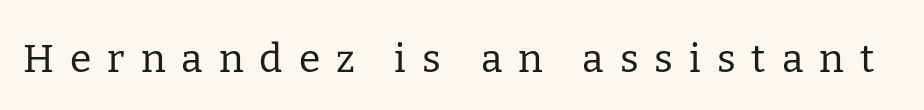
Q: Is the text bold? A: No.
Q: Is the text italic (slanted)? A: No, it is upright.
Q: Is the typeface a serif or a sans-serif typeface? A: Serif.
Q: Is the text underlined? A: No.
Q: Is the spacing between letters normal or unusually wide? A: Unusually wide.
Q: Width (condensed, normal, or wide)? A: Normal.
Q: Stroke contrast? A: Low.
Q: x-height? A: Medium.
Q: Monospaced? A: No.
